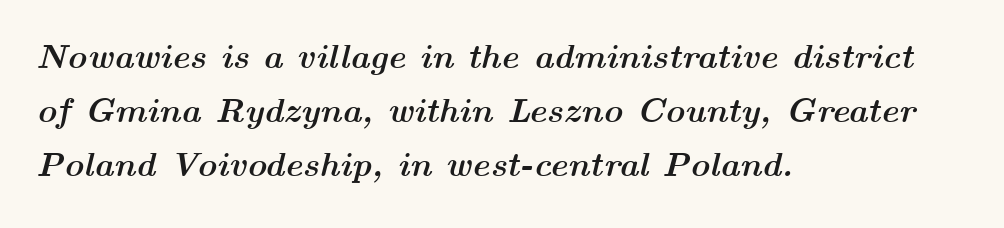
Standard letterfit; no display-style spreading of the glyphs. This rendering features lettering with no underline. Designer's note — italics engaged. Where is the straight margin? On the left. Proportional: the letters do not fall into vertical columns. These lines sit exactly where default settings would place them.
